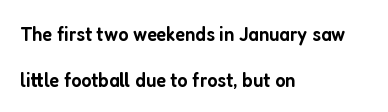
The area under the type is left untouched. It's the straight-up-and-down kind of type. The passage shown is semibold, sitting just below true bold. Vertical spacing — loose. Each line starts at the same left margin while the right side varies.
